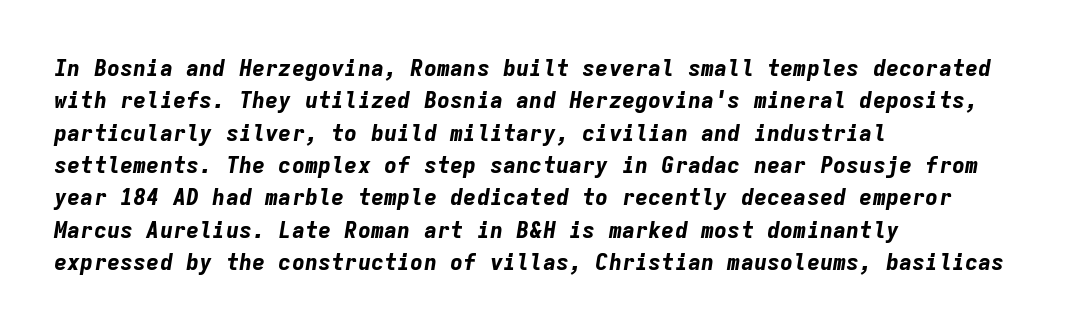
The image shows 22 px bold type, italic (leaning right); set left-aligned, normal line spacing (1.47x), normal letter spacing, not underlined.
